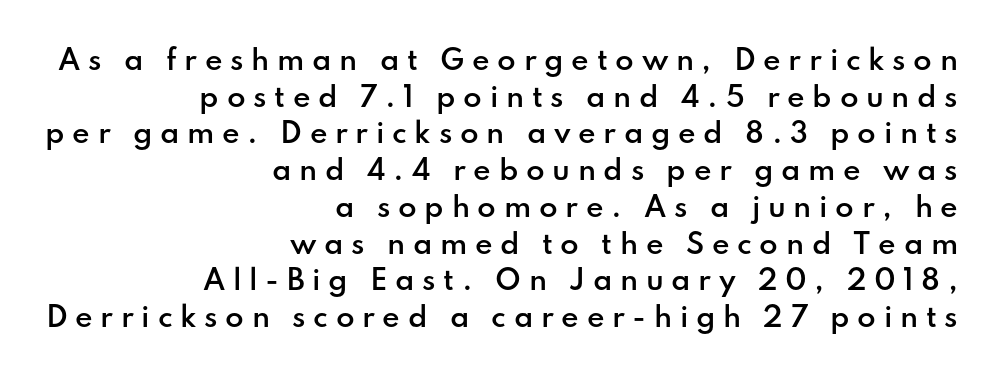
Q: Is the text bold? A: Semi-bold.
Q: Is the text italic (slanted)? A: No, it is upright.
Q: Is the text underlined? A: No.
Q: How is the paragraph aligned? A: Right-aligned.
Q: Is the spacing between letters normal or unusually wide? A: Unusually wide.
Q: Is the spacing between lines tight, normal or loose? A: Normal.
